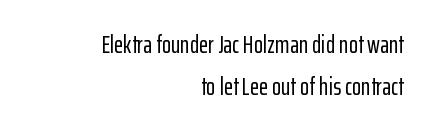
Q: Is the text italic (slanted)? A: No, it is upright.
Q: Is the text underlined? A: No.
Q: How is the paragraph aligned? A: Right-aligned.
Q: Is the spacing between letters normal or unusually wide? A: Normal.
